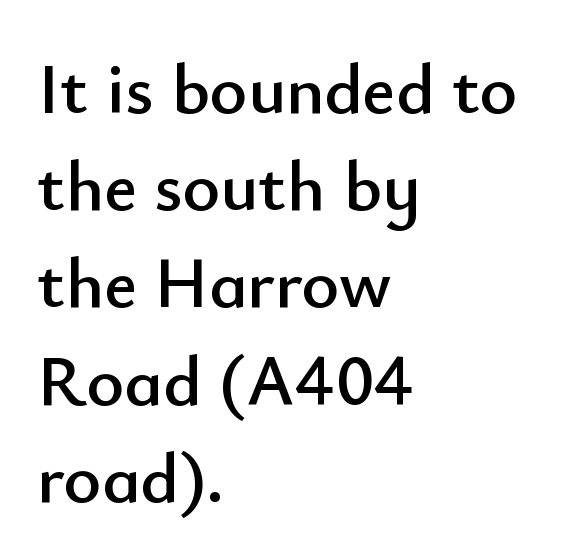
Q: Is the text italic (slanted)? A: No, it is upright.
Q: Is the typeface a serif or a sans-serif typeface? A: Sans-serif.
Q: Is the text underlined? A: No.
Q: How is the paragraph aligned? A: Left-aligned.
Q: Is the spacing between letters normal or unusually wide? A: Normal.
Q: Is the spacing between lines tight, normal or loose? A: Normal.
Q: Width (condensed, normal, or wide)? A: Normal.
Q: Stroke contrast? A: Low.
Q: x-height? A: Small.
Q: Monospaced? A: No.
